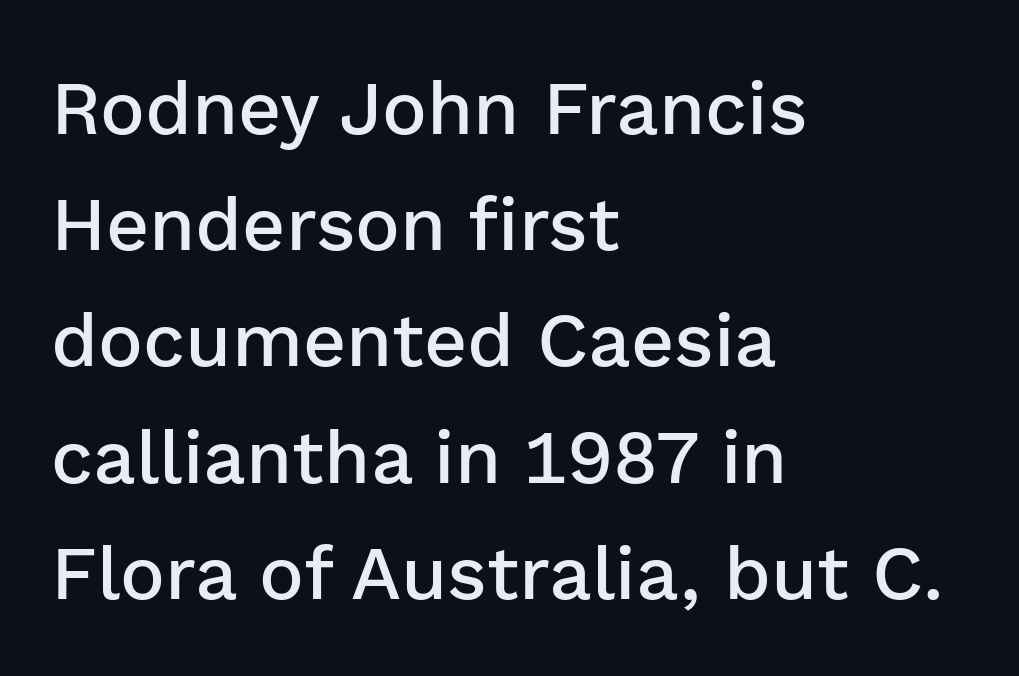
The type family on display is of the sans-serif kind. The characters look somewhat weighty, a semibold short of true bold. Vertically, the passage feels balanced, rows spaced as you'd expect. Is the block centered? No — it sits flush against the left margin. The letters advance in unequal steps, a hallmark of proportional type. You could call the tracking neutral — neither tight nor loose.
